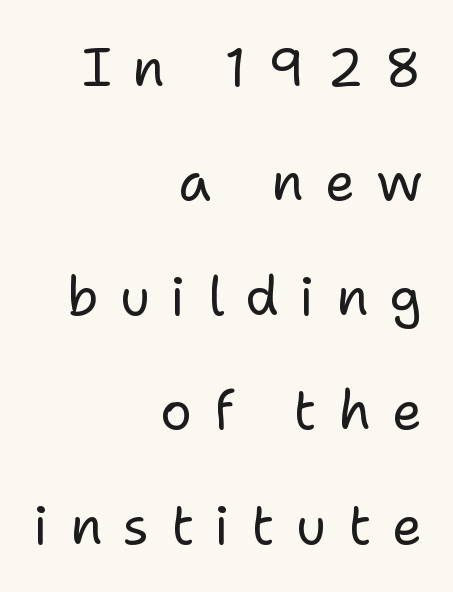
The image shows 53 px regular-weight sans-serif type, upright; set right-aligned, loose line spacing (2.16x), unusually wide letter spacing (+0.4 em), not underlined; low stroke contrast and a medium x-height.
